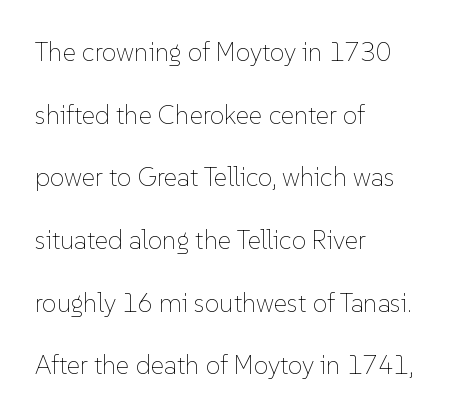
The image shows 26 px text type, upright; set left-aligned, loose line spacing (2.41x), normal letter spacing, not underlined.
